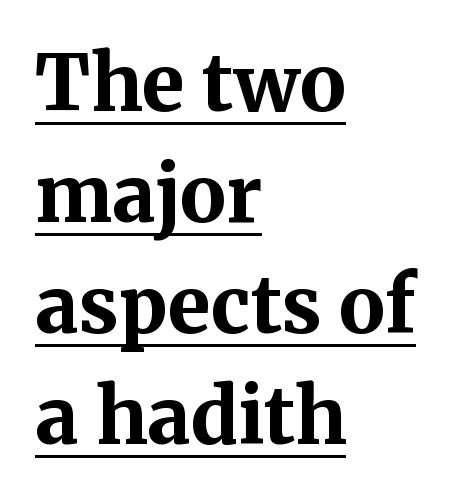
{"serif": "yes", "italic": "no", "bold": "yes", "weight": "bold", "width": "normal", "stroke_contrast": "medium", "x_height": "medium", "monospaced": "no", "underline": "yes", "align": "left", "line_spacing": "normal", "line_spacing_ratio": 1.44, "letter_spacing": "normal", "letter_spacing_em": 0.0, "glyph_px": 77}
